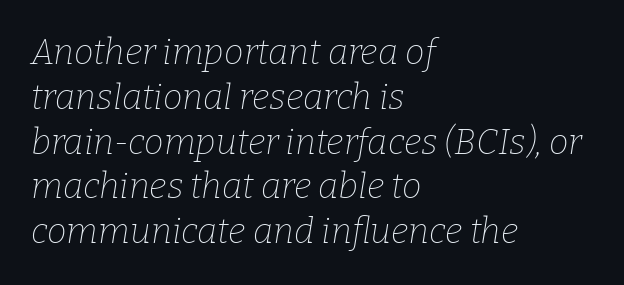
Classification — serif. The rendering uses natural spacing where letterforms have individual widths. The designer left line spacing at the default. Posture: slanted.
